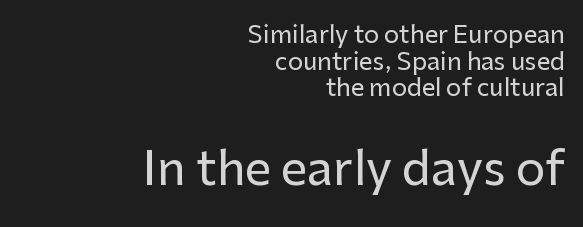
Q: Is the text italic (slanted)? A: No, it is upright.
Q: Is the typeface a serif or a sans-serif typeface? A: Sans-serif.
Q: Is the text underlined? A: No.
Q: How is the paragraph aligned? A: Right-aligned.
Q: Is the spacing between letters normal or unusually wide? A: Normal.
Q: Is the spacing between lines tight, normal or loose? A: Tight.
Q: Which block of text is set in a larger size, the first (top) or the second (bottom)? A: The second (bottom) one.
Q: Width (condensed, normal, or wide)? A: Normal.
Q: Stroke contrast? A: Low.
Q: x-height? A: Medium.
Q: Monospaced? A: No.
